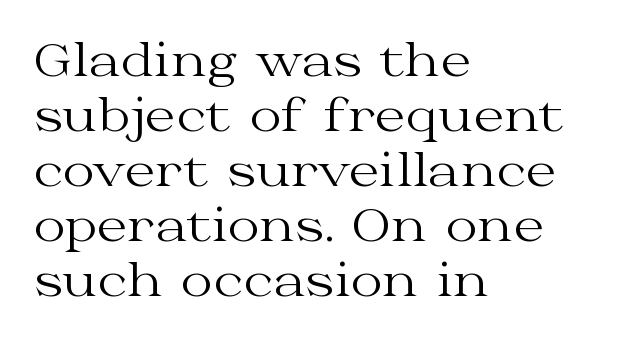
The rows are spaced the way most documents space them. This is the regular roman posture of the typeface. The paragraph shown leans on its left margin. A typesetter would call this proportional, since set widths differ per character. The letters carry serifs — small finishing strokes at the ends of their stems.
